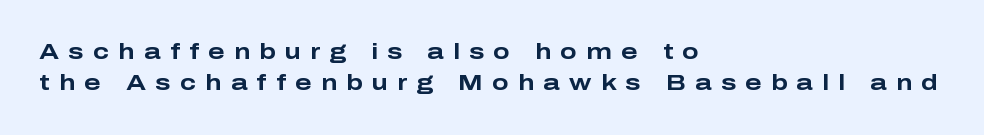
The image shows 22 px bold type, upright; set left-aligned, normal line spacing (1.43x), unusually wide letter spacing (+0.42 em), not underlined.
